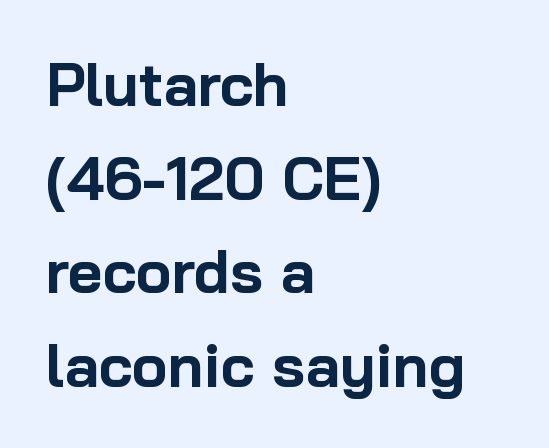
Q: Is the text bold? A: Yes.
Q: Is the text italic (slanted)? A: No, it is upright.
Q: Is the typeface a serif or a sans-serif typeface? A: Sans-serif.
Q: Is the text underlined? A: No.
Q: How is the paragraph aligned? A: Left-aligned.
Q: Is the spacing between letters normal or unusually wide? A: Normal.
Q: Is the spacing between lines tight, normal or loose? A: Normal.
Q: Width (condensed, normal, or wide)? A: Normal.
Q: Stroke contrast? A: Low.
Q: x-height? A: Medium.
Q: Monospaced? A: No.
